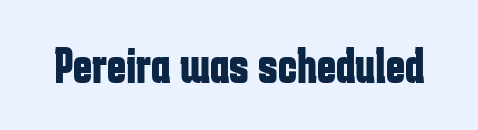
This sample uses an upright cut, with every glyph sitting square on the baseline. The letters advance in unequal steps, a hallmark of proportional type. Typesetter's note: full bold, strokes at maximum text heaviness. Serifs: no, the terminals of the letterforms are clean. Nothing unusual about the tracking: characters are spaced as the font intends. Only glyphs here, with clear space below each row.
